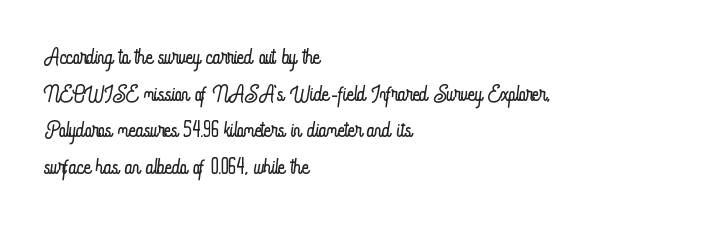
The image shows 30 px light, condensed type; set left-aligned, line spacing 1.22x, normal letter spacing, not underlined; low stroke contrast and a small x-height.
